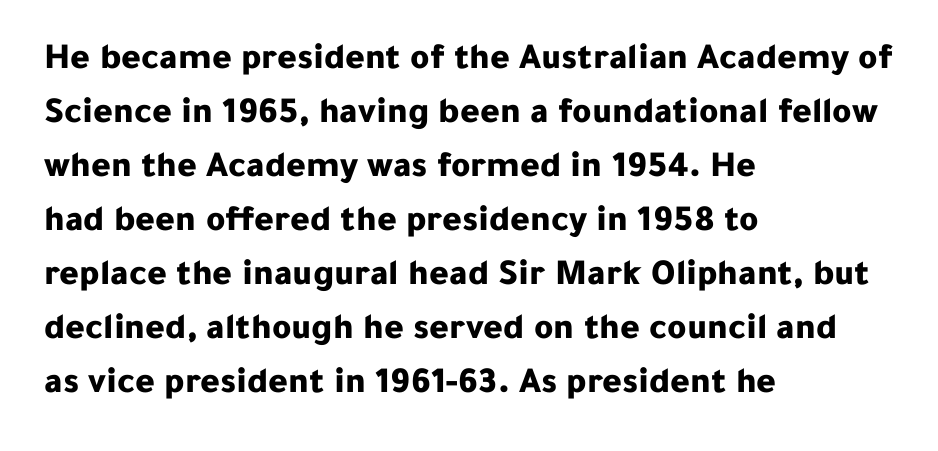
{"serif": "no", "italic": "no", "bold": "yes", "weight": "bold", "width": "normal", "stroke_contrast": "low", "x_height": "medium", "monospaced": "no", "underline": "no", "align": "left", "line_spacing": "normal", "line_spacing_ratio": 1.46, "letter_spacing": "normal", "letter_spacing_em": 0.0, "glyph_px": 37}
